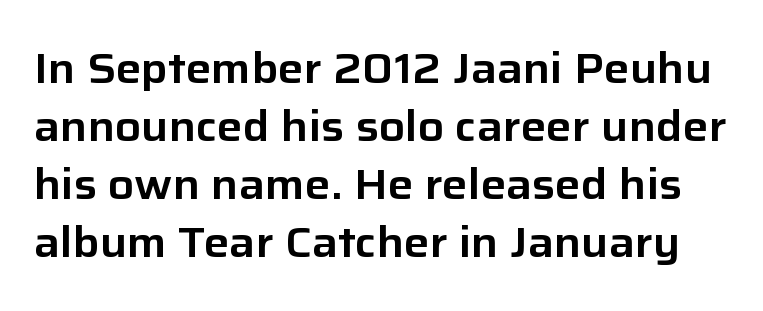
The image shows 43 px sans-serif type, upright; set normal line spacing (1.35x), normal letter spacing, not underlined; low stroke contrast and a medium x-height.
